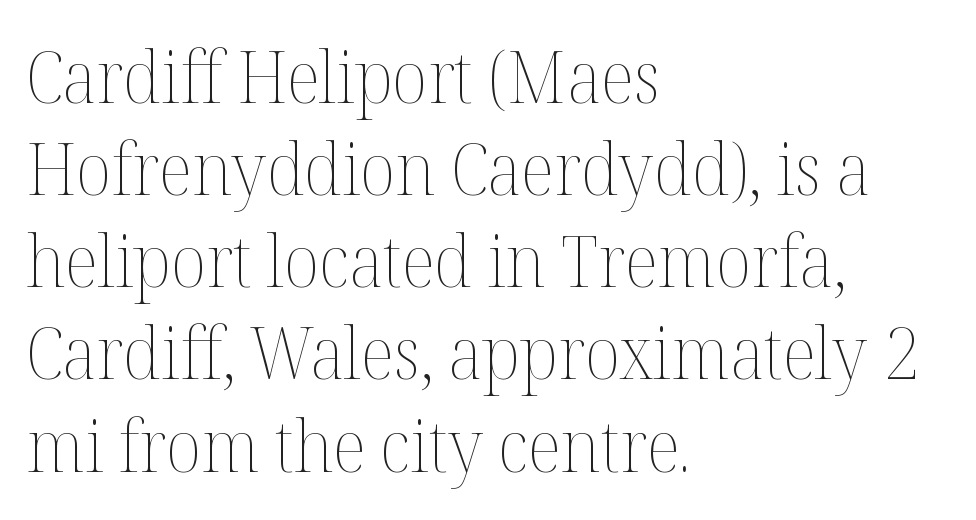
Italic: no, the glyphs are upright roman. The font sits on the lighter half of the weight spectrum, regular included. Has an underline been added? It has not. Character widths vary here, with narrow letters taking less room than wide ones. Compared with a centered layout, this one pins lines to the left instead.
